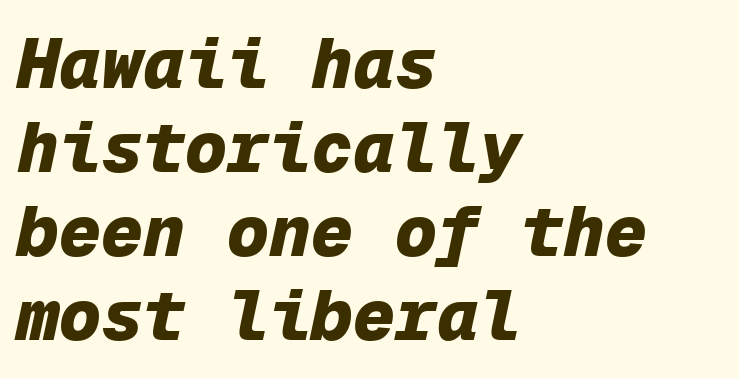
Q: Is the text bold? A: Yes.
Q: Is the text italic (slanted)? A: Yes, it leans right by about 12 degrees.
Q: Is the text underlined? A: No.
Q: How is the paragraph aligned? A: Left-aligned.
Q: Is the spacing between letters normal or unusually wide? A: Normal.
Q: Width (condensed, normal, or wide)? A: Normal.
Q: Stroke contrast? A: Low.
Q: x-height? A: Medium.
Q: Monospaced? A: Yes.
